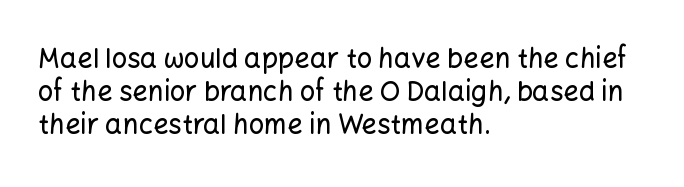
Q: Is the text italic (slanted)? A: No, it is upright.
Q: Is the text underlined? A: No.
Q: How is the paragraph aligned? A: Left-aligned.
Q: Is the spacing between letters normal or unusually wide? A: Normal.
